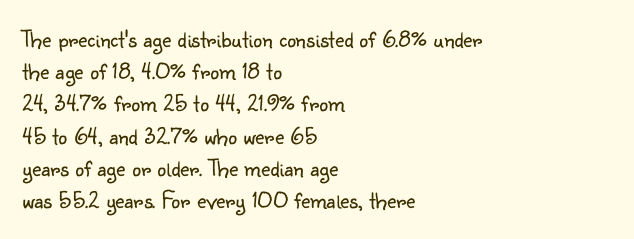
{"italic": "no", "bold": "no", "underline": "no", "align": "left", "line_spacing": "normal", "line_spacing_ratio": 1.29, "letter_spacing": "normal", "letter_spacing_em": 0.0, "glyph_px": 25}
